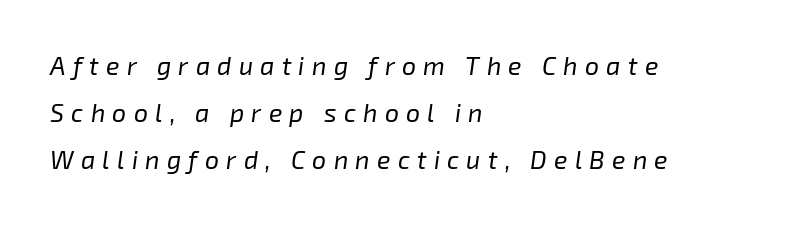
{"italic": "yes", "lean": "right", "slant_degrees": 8, "bold": "no", "underline": "no", "align": "left", "line_spacing_ratio": 1.89, "letter_spacing": "wide", "letter_spacing_em": 0.29, "glyph_px": 25}
